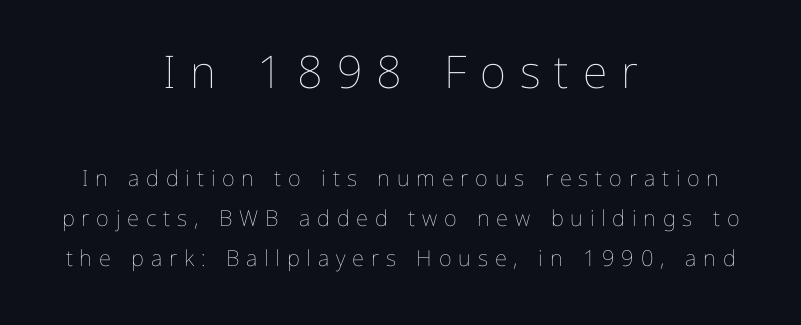
The image shows 45 px thin type, upright; set centered, line spacing 1.81x, unusually wide letter spacing (+0.31 em), not underlined; the first (top) block is 2.05x larger; low stroke contrast and a medium x-height.
